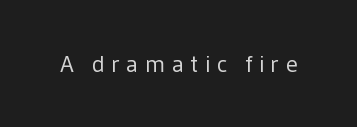
The image shows 24 px text type, upright; set unusually wide letter spacing (+0.26 em), not underlined.
